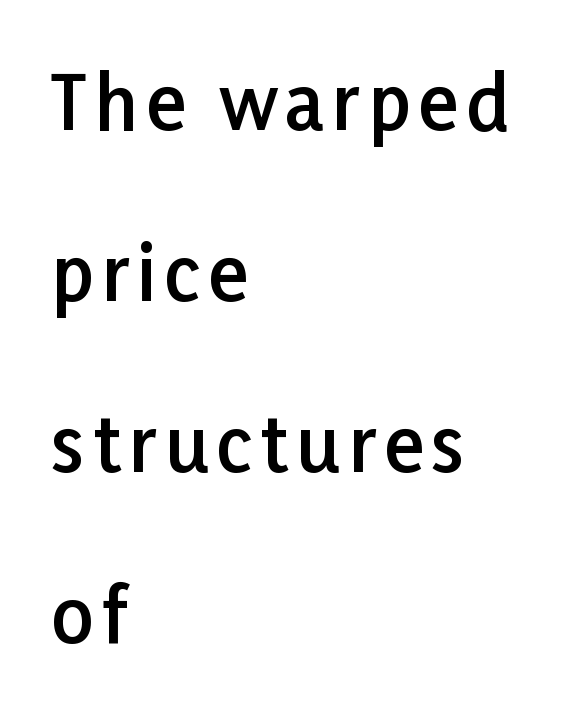
The image shows 74 px semibold sans-serif type, upright; set left-aligned, loose line spacing (2.31x), not underlined; low stroke contrast and a medium x-height.
